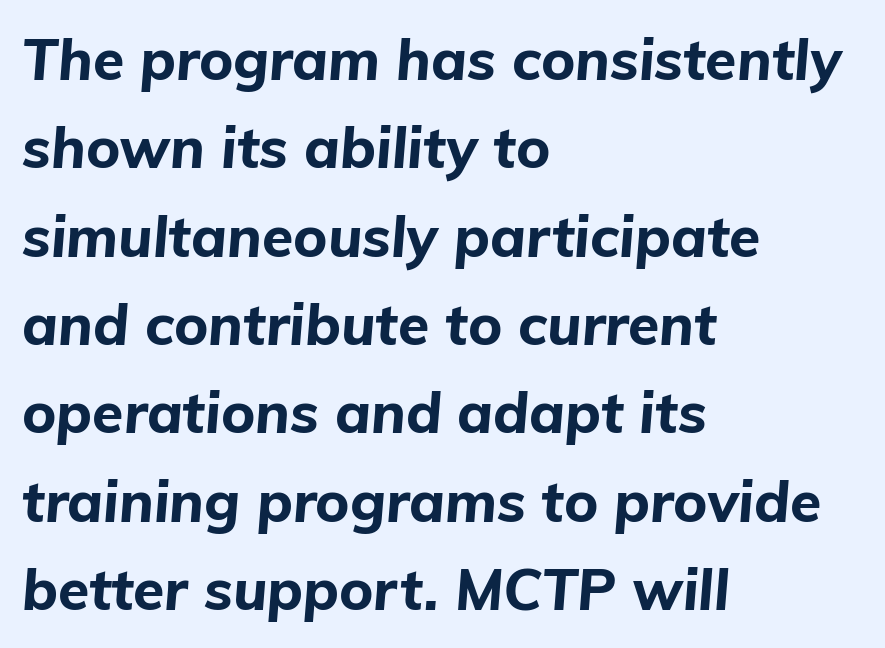
{"italic": "yes", "lean": "right", "slant_degrees": 5, "bold": "yes", "weight": "bold", "width": "normal", "stroke_contrast": "low", "x_height": "medium", "monospaced": "no", "underline": "no", "align": "left", "line_spacing": "normal", "line_spacing_ratio": 1.55, "letter_spacing": "normal", "letter_spacing_em": 0.0, "glyph_px": 57}
